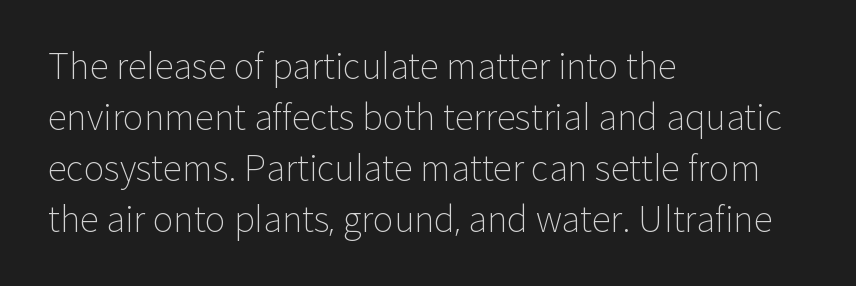
The image shows 35 px light sans-serif type, upright; set left-aligned, normal line spacing (1.46x), normal letter spacing, not underlined; low stroke contrast and a medium x-height.
